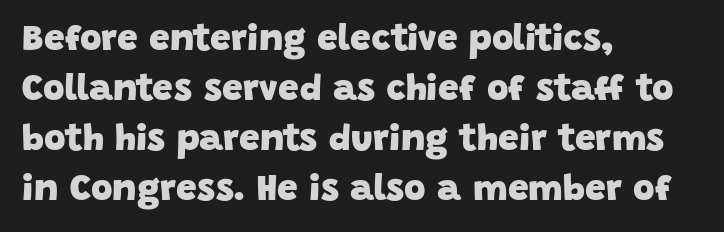
Observe the absence of serifs on each vertical stroke in this sample. The zone under the glyphs is completely vacant. Nobody touched the tracking dial on this one. Students, this is bold: see how much ink each stroke carries. Alignment: flush left. Each new line begins a customary step beneath the previous one.
